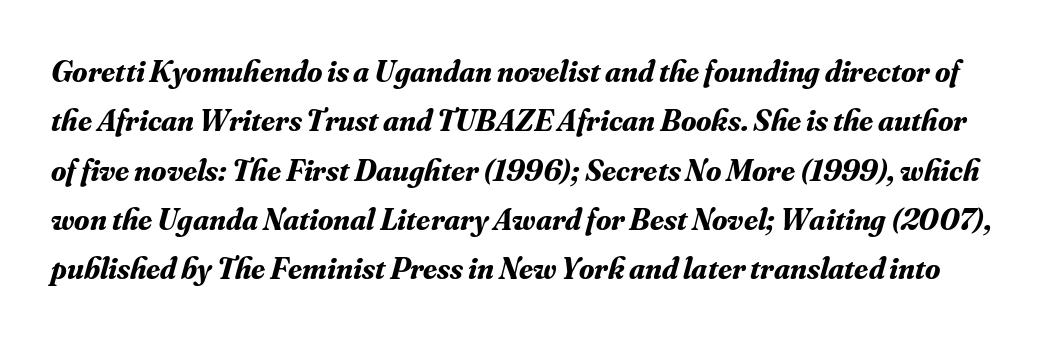
{"serif": "yes", "italic": "yes", "lean": "right", "slant_degrees": 16, "bold": "yes", "weight": "bold", "width": "normal", "stroke_contrast": "medium", "x_height": "small", "monospaced": "no", "underline": "no", "line_spacing": "normal", "line_spacing_ratio": 1.59, "letter_spacing": "normal", "letter_spacing_em": 0.0, "glyph_px": 31}
